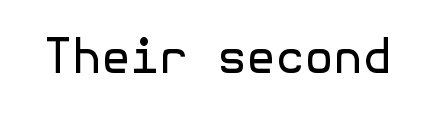
Notice how the stems are strictly vertical — no italics here. Descender tails drop into unmarked territory. Summary of weight: not heavy and not bold. Examine the stroke ends and you'll find no serifs. Characters follow at the spacing the type designer built in.
